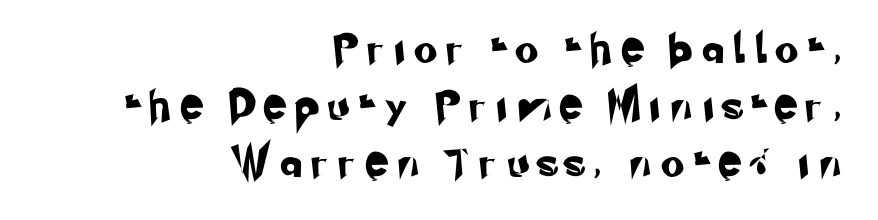
Caption: expanded tracking, letters set apart. You could not count columns in this text — the font is proportionally spaced. A typesetter would call this leading open, well beyond the default. The paragraph has a hard right edge and a soft left edge.
